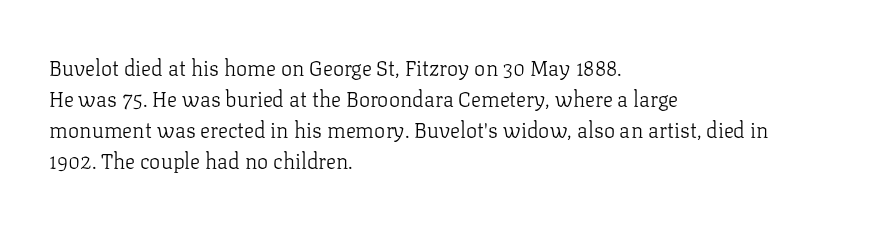
Q: Is the text bold? A: No.
Q: Is the text italic (slanted)? A: No, it is upright.
Q: Is the text underlined? A: No.
Q: How is the paragraph aligned? A: Left-aligned.
Q: Is the spacing between letters normal or unusually wide? A: Normal.
Q: Is the spacing between lines tight, normal or loose? A: Normal.
